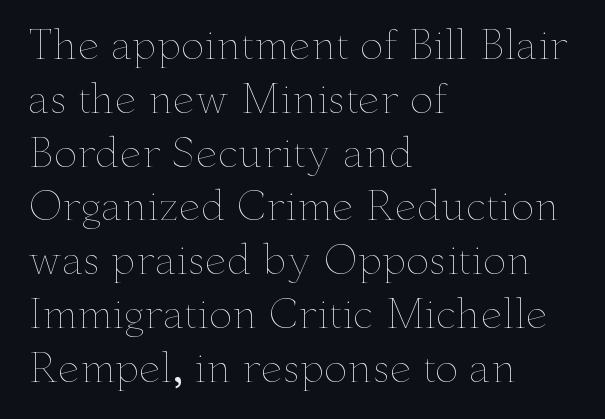
Q: Is the text bold? A: No.
Q: Is the text italic (slanted)? A: No, it is upright.
Q: Is the text underlined? A: No.
Q: How is the paragraph aligned? A: Left-aligned.
Q: Is the spacing between letters normal or unusually wide? A: Normal.
Q: Is the spacing between lines tight, normal or loose? A: Normal.
Q: Width (condensed, normal, or wide)? A: Wide.
Q: Stroke contrast? A: Low.
Q: x-height? A: Small.
Q: Monospaced? A: No.
